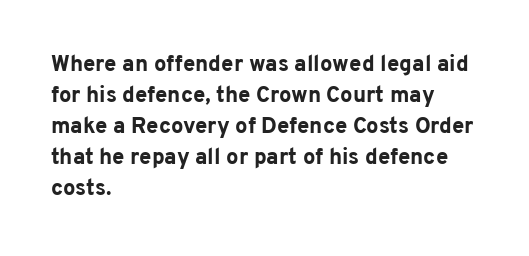
Ordinary non-slanted type is in use. The space between consecutive lines is moderate. The strokes are fattened all the way to bold. No extra tracking has been applied to these lines. Quick note: underline off. The typesetter chose a ragged-right arrangement here.
